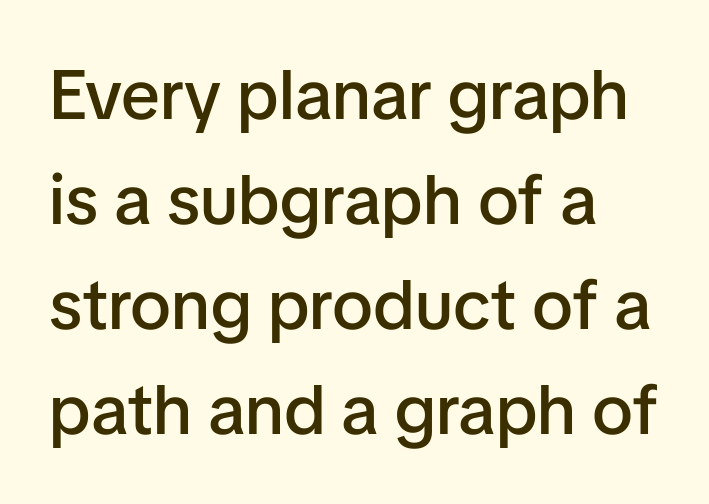
Q: Is the text bold? A: Semi-bold.
Q: Is the text italic (slanted)? A: No, it is upright.
Q: Is the typeface a serif or a sans-serif typeface? A: Sans-serif.
Q: Is the text underlined? A: No.
Q: How is the paragraph aligned? A: Left-aligned.
Q: Is the spacing between letters normal or unusually wide? A: Normal.
Q: Is the spacing between lines tight, normal or loose? A: Normal.
Q: Width (condensed, normal, or wide)? A: Normal.
Q: Stroke contrast? A: Low.
Q: x-height? A: Medium.
Q: Monospaced? A: No.
